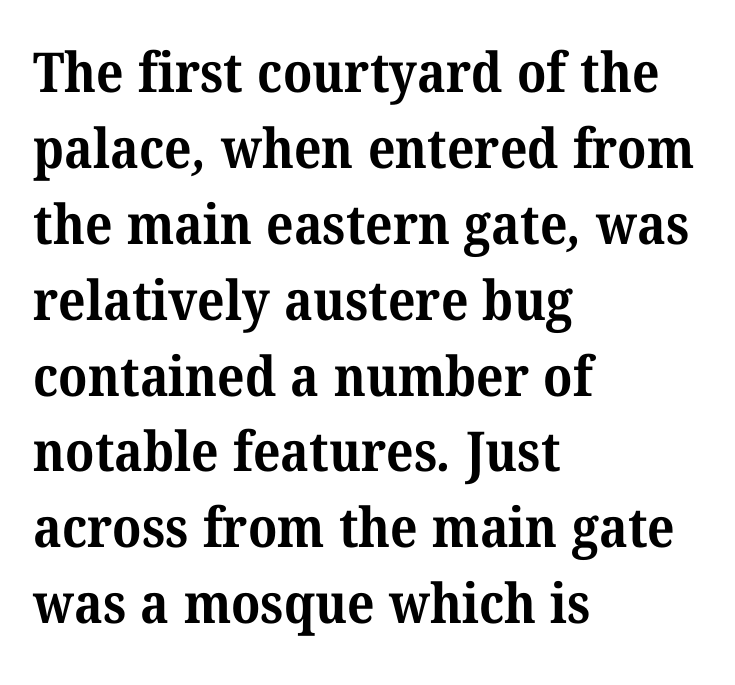
Q: Is the text bold? A: Yes.
Q: Is the typeface a serif or a sans-serif typeface? A: Serif.
Q: Is the text underlined? A: No.
Q: How is the paragraph aligned? A: Left-aligned.
Q: Is the spacing between letters normal or unusually wide? A: Normal.
Q: Is the spacing between lines tight, normal or loose? A: Normal.
Q: Width (condensed, normal, or wide)? A: Normal.
Q: Stroke contrast? A: Medium.
Q: x-height? A: Medium.
Q: Monospaced? A: No.
